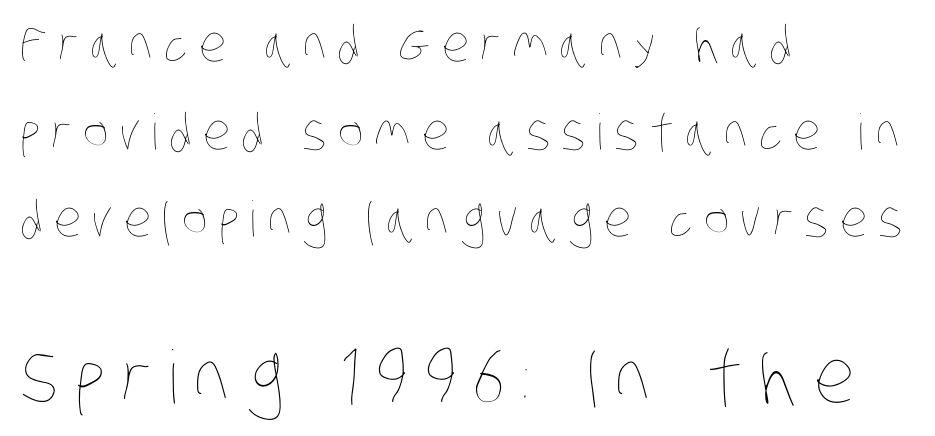
Q: Is the text bold? A: No.
Q: Is the text underlined? A: No.
Q: How is the paragraph aligned? A: Left-aligned.
Q: Is the spacing between letters normal or unusually wide? A: Unusually wide.
Q: Which block of text is set in a larger size, the first (top) or the second (bottom)? A: The second (bottom) one.
Q: Width (condensed, normal, or wide)? A: Condensed.
Q: Stroke contrast? A: Low.
Q: x-height? A: Large.
Q: Monospaced? A: No.
